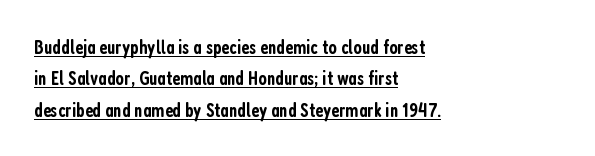
{"italic": "no", "bold": "semi", "underline": "yes", "align": "left", "line_spacing": "normal", "line_spacing_ratio": 1.57, "letter_spacing": "normal", "letter_spacing_em": 0.0, "glyph_px": 20}
